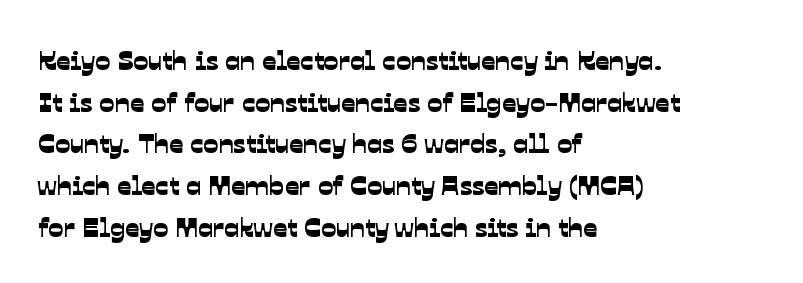
Q: Is the typeface a serif or a sans-serif typeface? A: Sans-serif.
Q: Is the text underlined? A: No.
Q: How is the paragraph aligned? A: Left-aligned.
Q: Is the spacing between letters normal or unusually wide? A: Normal.
Q: Is the spacing between lines tight, normal or loose? A: Normal.
Q: Width (condensed, normal, or wide)? A: Normal.
Q: Stroke contrast? A: Low.
Q: x-height? A: Medium.
Q: Monospaced? A: No.
